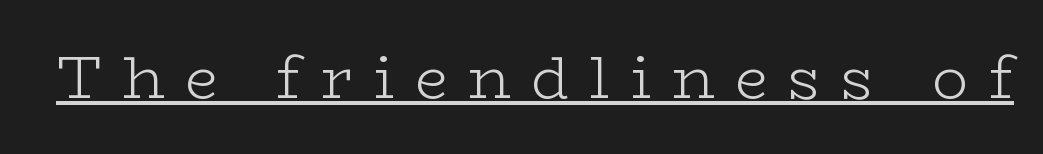
In designer terms, the underline attribute is active on this setting. The text was rendered using a seriffed face with decorative stroke endings. This sample uses an upright cut, with every glyph sitting square on the baseline. This sample has the flowing, uneven cadence of proportional lettering. There is plenty of visible air inserted between adjacent glyphs.
